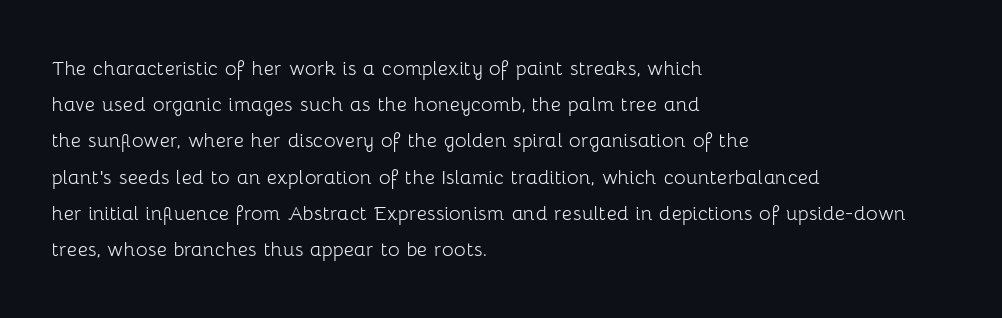
{"italic": "no", "bold": "no", "underline": "no", "align": "left", "line_spacing": "normal", "line_spacing_ratio": 1.45, "letter_spacing": "normal", "letter_spacing_em": 0.0, "glyph_px": 25}
